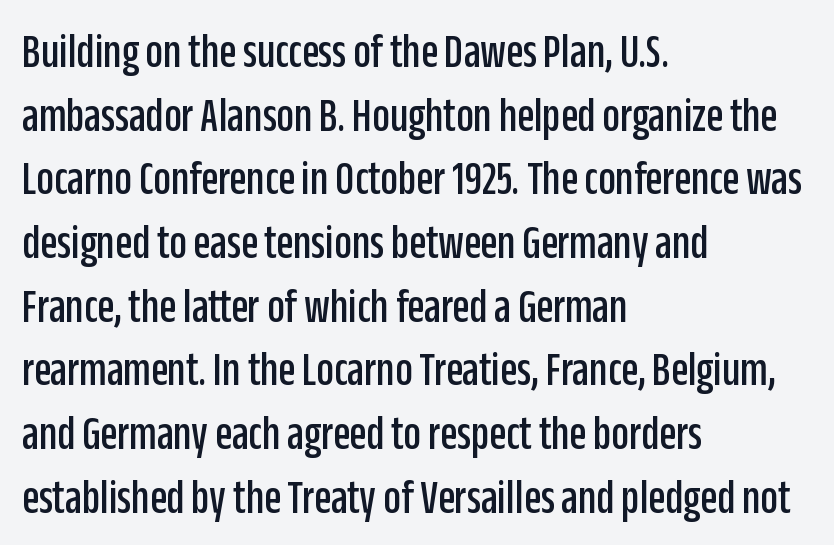
The image shows 49 px condensed sans-serif type, upright; set left-aligned, normal line spacing (1.3x), normal letter spacing, not underlined; low stroke contrast and a large x-height.
